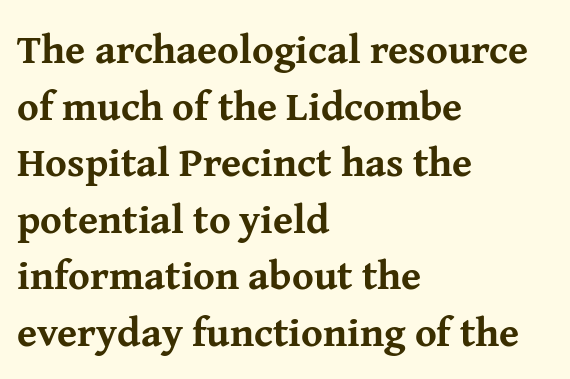
{"serif": "yes", "italic": "no", "bold": "yes", "weight": "bold", "width": "normal", "stroke_contrast": "medium", "x_height": "medium", "monospaced": "no", "underline": "no", "align": "left", "line_spacing": "normal", "line_spacing_ratio": 1.38, "letter_spacing": "normal", "letter_spacing_em": 0.0, "glyph_px": 41}
